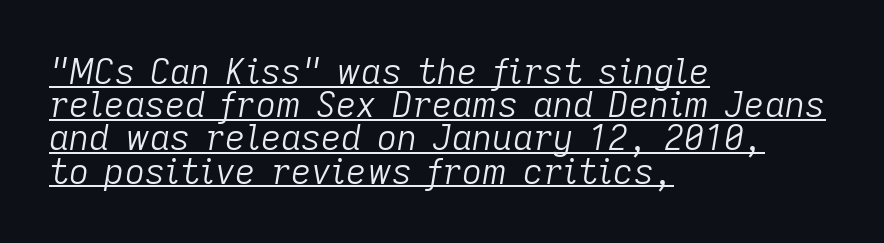
{"italic": "yes", "lean": "right", "slant_degrees": 9, "bold": "no", "weight": "light", "width": "normal", "stroke_contrast": "low", "x_height": "medium", "monospaced": "no", "underline": "yes", "align": "left", "line_spacing": "tight", "line_spacing_ratio": 0.95, "letter_spacing": "normal", "letter_spacing_em": 0.0, "glyph_px": 35}
